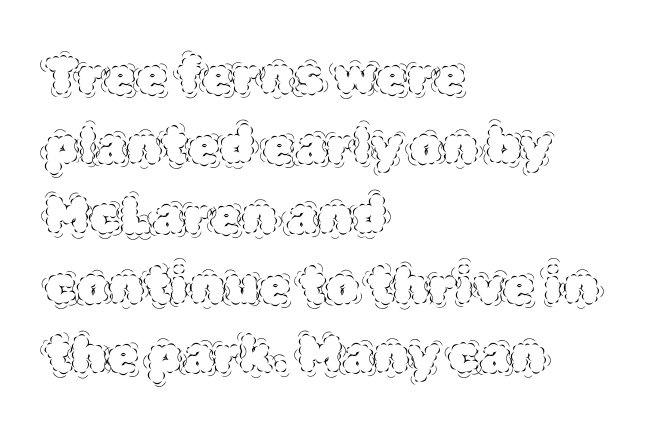
Q: Is the text bold? A: No.
Q: Is the text italic (slanted)? A: No, it is upright.
Q: Is the text underlined? A: No.
Q: How is the paragraph aligned? A: Left-aligned.
Q: Is the spacing between letters normal or unusually wide? A: Normal.
Q: Is the spacing between lines tight, normal or loose? A: Normal.
Q: Width (condensed, normal, or wide)? A: Normal.
Q: x-height? A: Large.
Q: Monospaced? A: No.
